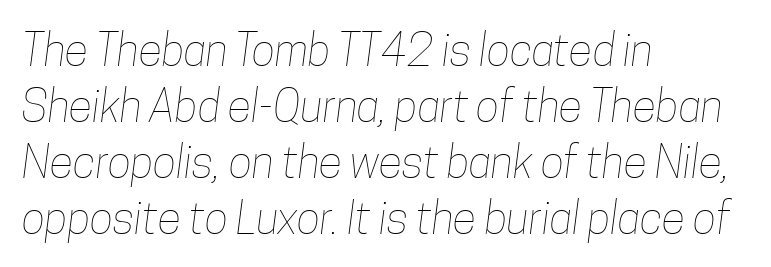
Stroke thickness stays within the range of a standard reading face or lighter. Do the characters align in a grid? No, the font is proportional. Check under the words: just untouched page. Each word holds together tightly as a unit, with standard inter-letter gaps. All the whitespace from short lines collects on the right. Vertically, the passage feels balanced, rows spaced as you'd expect.
